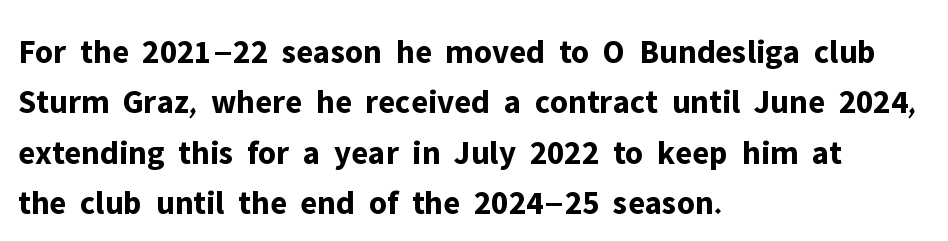
Q: Is the text bold? A: Yes.
Q: Is the text italic (slanted)? A: No, it is upright.
Q: Is the typeface a serif or a sans-serif typeface? A: Sans-serif.
Q: Is the text underlined? A: No.
Q: How is the paragraph aligned? A: Left-aligned.
Q: Is the spacing between letters normal or unusually wide? A: Normal.
Q: Is the spacing between lines tight, normal or loose? A: Normal.
Q: Width (condensed, normal, or wide)? A: Normal.
Q: Stroke contrast? A: Low.
Q: x-height? A: Medium.
Q: Monospaced? A: No.
